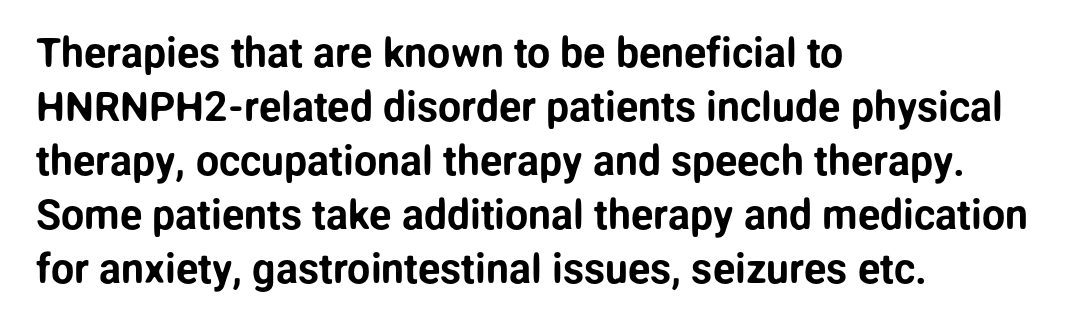
The image shows 41 px sans-serif type, upright; set left-aligned, normal line spacing (1.32x), normal letter spacing, not underlined; low stroke contrast and a medium x-height.
